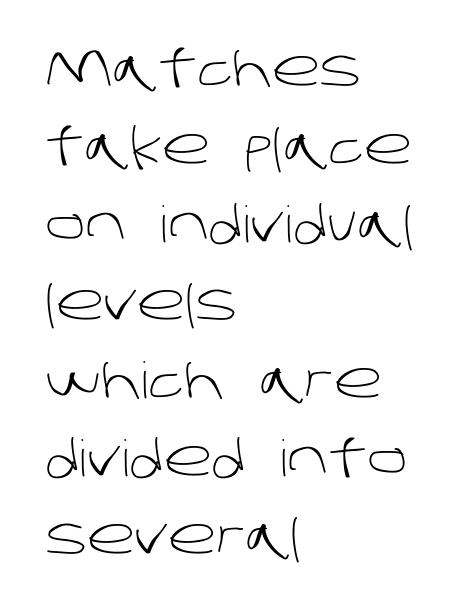
Q: Is the text bold? A: No.
Q: Is the typeface a serif or a sans-serif typeface? A: Sans-serif.
Q: Is the text underlined? A: No.
Q: How is the paragraph aligned? A: Left-aligned.
Q: Is the spacing between letters normal or unusually wide? A: Normal.
Q: Is the spacing between lines tight, normal or loose? A: Normal.
Q: Width (condensed, normal, or wide)? A: Normal.
Q: Stroke contrast? A: Low.
Q: x-height? A: Large.
Q: Monospaced? A: No.
